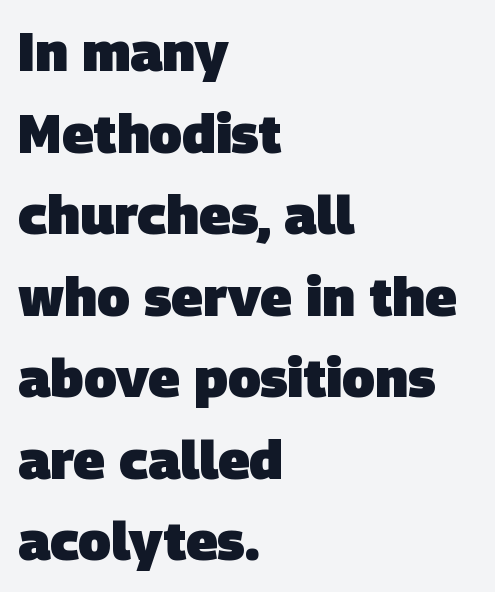
Q: Is the text bold? A: Yes.
Q: Is the typeface a serif or a sans-serif typeface? A: Sans-serif.
Q: Is the text underlined? A: No.
Q: How is the paragraph aligned? A: Left-aligned.
Q: Is the spacing between letters normal or unusually wide? A: Normal.
Q: Is the spacing between lines tight, normal or loose? A: Normal.
Q: Width (condensed, normal, or wide)? A: Normal.
Q: Stroke contrast? A: Low.
Q: x-height? A: Large.
Q: Monospaced? A: No.
